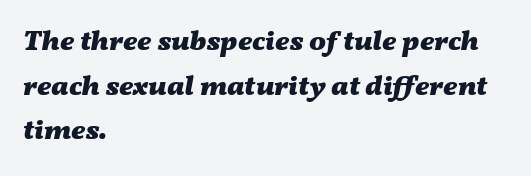
Q: Is the text bold? A: Yes.
Q: Is the text italic (slanted)? A: Yes, it leans right by about 11 degrees.
Q: Is the text underlined? A: No.
Q: How is the paragraph aligned? A: Left-aligned.
Q: Is the spacing between letters normal or unusually wide? A: Normal.
Q: Is the spacing between lines tight, normal or loose? A: Normal.
Q: Width (condensed, normal, or wide)? A: Wide.
Q: Stroke contrast? A: Medium.
Q: x-height? A: Medium.
Q: Monospaced? A: No.
